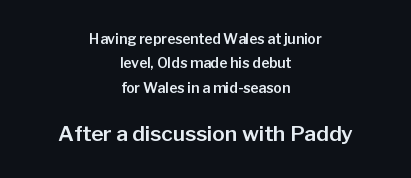
The image shows 21 px text type, upright; set centered, line spacing 1.75x, normal letter spacing, not underlined; the second (bottom) block is 1.5x larger.
